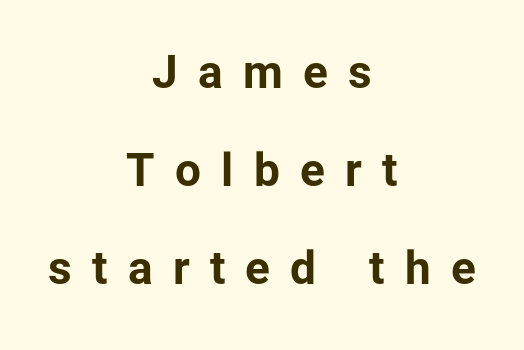
{"serif": "no", "italic": "no", "bold": "yes", "weight": "bold", "width": "normal", "stroke_contrast": "low", "x_height": "medium", "monospaced": "no", "underline": "no", "align": "center", "line_spacing": "loose", "line_spacing_ratio": 2.13, "letter_spacing": "wide", "letter_spacing_em": 0.44, "glyph_px": 46}
